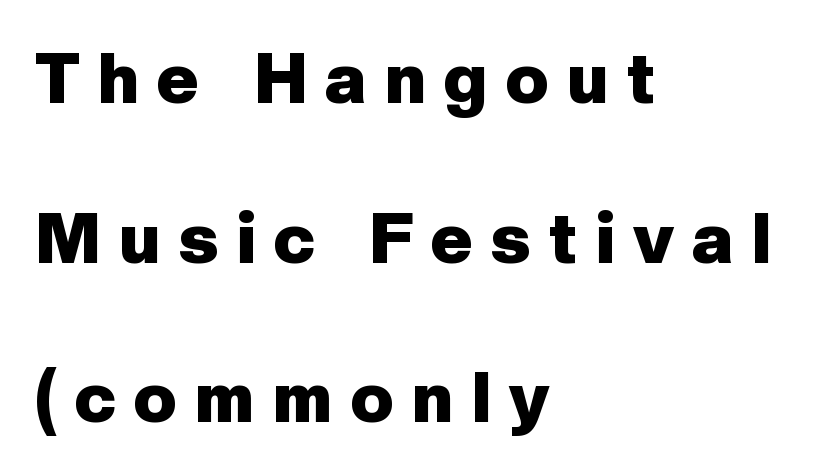
{"serif": "no", "italic": "no", "bold": "yes", "weight": "heavy", "width": "normal", "stroke_contrast": "low", "x_height": "medium", "monospaced": "no", "underline": "no", "align": "left", "line_spacing": "loose", "line_spacing_ratio": 2.25, "letter_spacing": "wide", "letter_spacing_em": 0.26, "glyph_px": 71}
